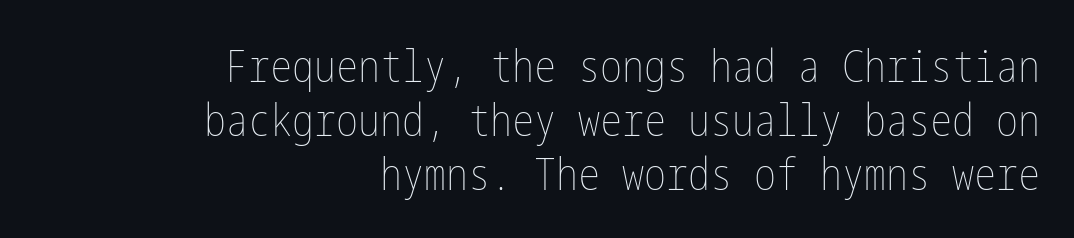
Q: Is the text bold? A: No.
Q: Is the text italic (slanted)? A: No, it is upright.
Q: Is the text underlined? A: No.
Q: How is the paragraph aligned? A: Right-aligned.
Q: Is the spacing between letters normal or unusually wide? A: Normal.
Q: Width (condensed, normal, or wide)? A: Condensed.
Q: Stroke contrast? A: Low.
Q: x-height? A: Medium.
